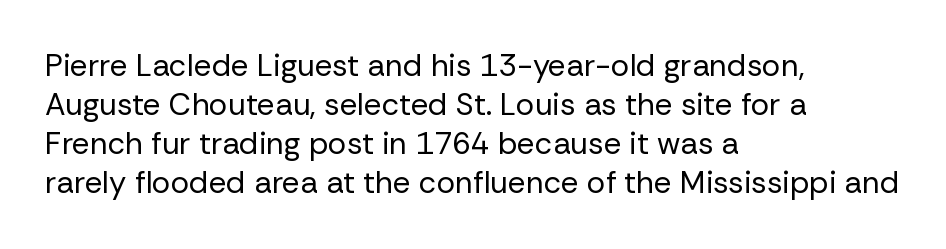
Line beginnings align vertically; line endings do not. The letters look calm and open, with moderate or lighter stems. Words appear dense and cohesive because spacing is normal. The typeface chosen for these lines omits serifs. The specimen omits any rule beneath the text block's lines. The leading is moderate, giving the passage an even texture.
